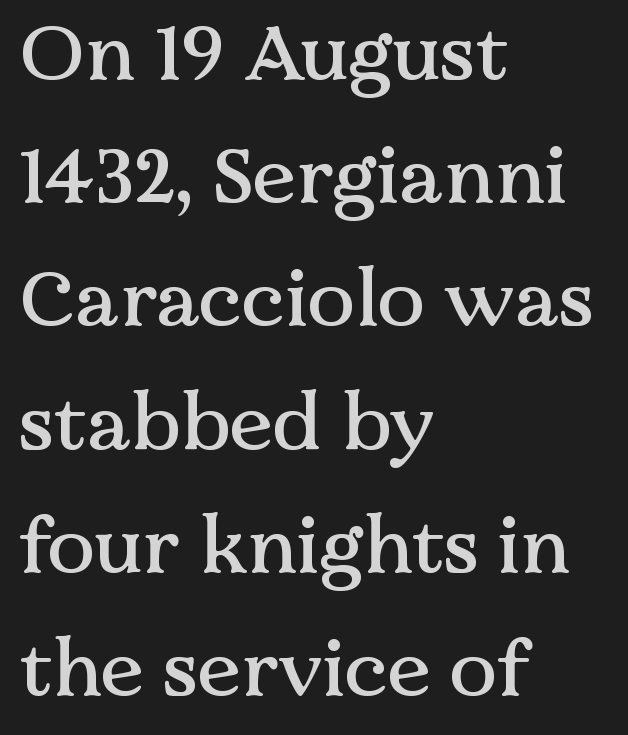
What kind of face is this? One with serifs. The type is set solid horizontally, with unmodified tracking. Does the lettering tilt? It doesn't — this is upright. Spacing verdict: proportional, widths tailored to each character. Check the space under the baseline: it is left empty.
